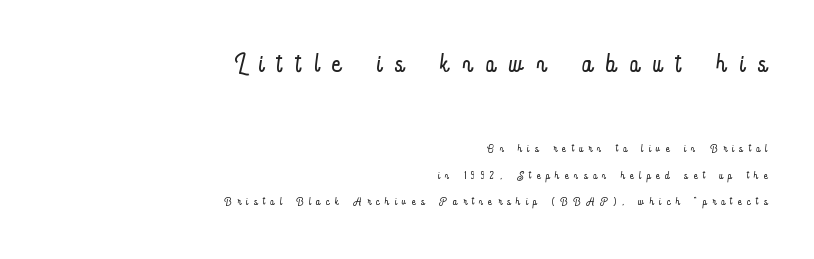
Q: Is the text bold? A: No.
Q: Is the text underlined? A: No.
Q: How is the paragraph aligned? A: Right-aligned.
Q: Is the spacing between letters normal or unusually wide? A: Unusually wide.
Q: Which block of text is set in a larger size, the first (top) or the second (bottom)? A: The first (top) one.
Q: Width (condensed, normal, or wide)? A: Condensed.
Q: Stroke contrast? A: Low.
Q: x-height? A: Small.
Q: Monospaced? A: No.
